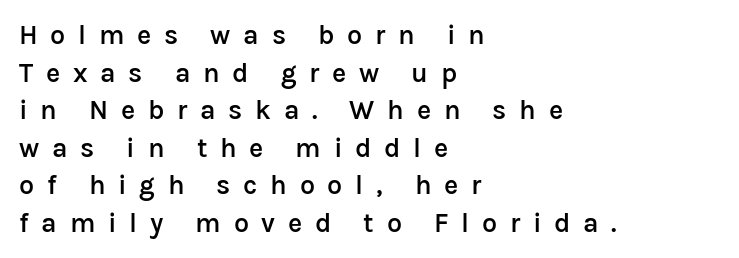
Q: Is the text bold? A: Semi-bold.
Q: Is the text italic (slanted)? A: No, it is upright.
Q: Is the text underlined? A: No.
Q: How is the paragraph aligned? A: Left-aligned.
Q: Is the spacing between letters normal or unusually wide? A: Unusually wide.
Q: Is the spacing between lines tight, normal or loose? A: Normal.
